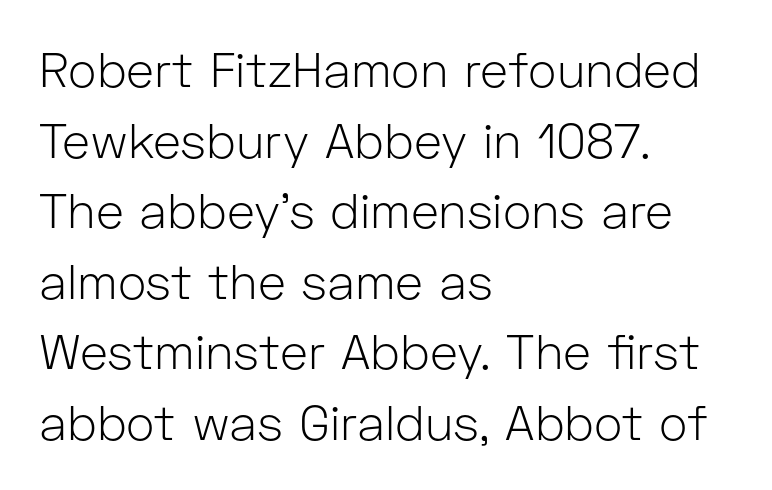
Q: Is the text bold? A: No.
Q: Is the text italic (slanted)? A: No, it is upright.
Q: Is the typeface a serif or a sans-serif typeface? A: Sans-serif.
Q: Is the text underlined? A: No.
Q: How is the paragraph aligned? A: Left-aligned.
Q: Is the spacing between letters normal or unusually wide? A: Normal.
Q: Is the spacing between lines tight, normal or loose? A: Normal.
Q: Width (condensed, normal, or wide)? A: Normal.
Q: Stroke contrast? A: Low.
Q: x-height? A: Medium.
Q: Monospaced? A: No.
